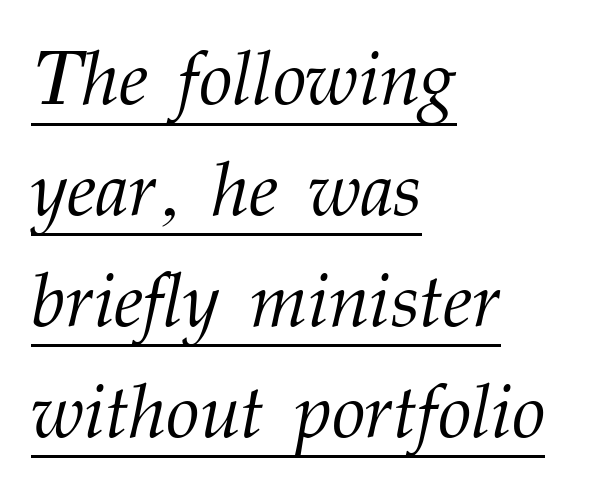
The image shows 76 px light serif type, italic (leaning right); set left-aligned, normal line spacing (1.46x), normal letter spacing, underlined; medium stroke contrast and a medium x-height.
